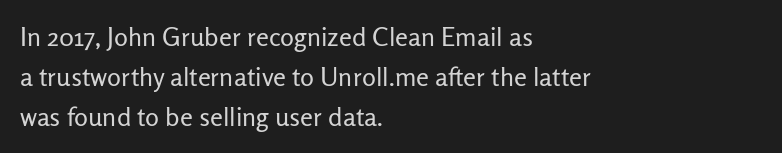
Q: Is the text bold? A: No.
Q: Is the text italic (slanted)? A: No, it is upright.
Q: Is the text underlined? A: No.
Q: How is the paragraph aligned? A: Left-aligned.
Q: Is the spacing between letters normal or unusually wide? A: Normal.
Q: Is the spacing between lines tight, normal or loose? A: Normal.
